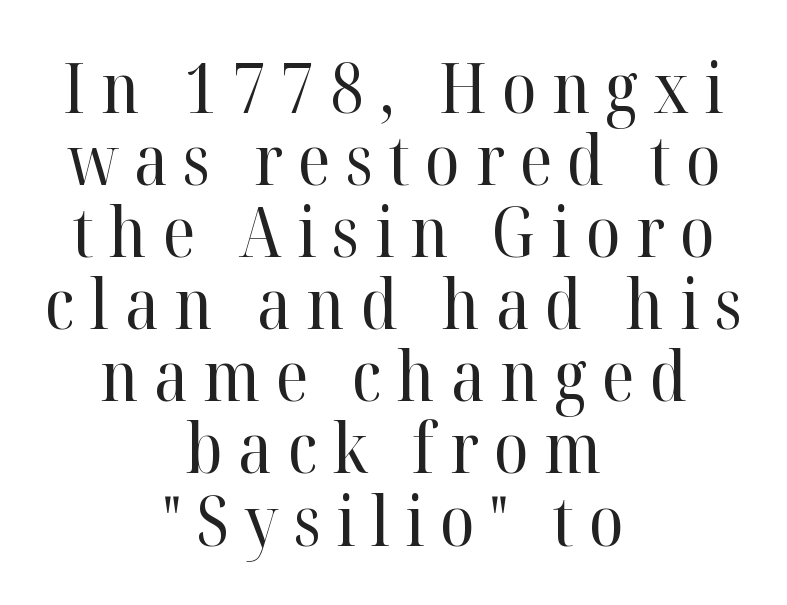
The weight would be labelled regular, book, light, or lighter still. The typeface chosen for these lines features serifs. Style check: upright. A typesetter would call this leading minimal, almost set solid.
